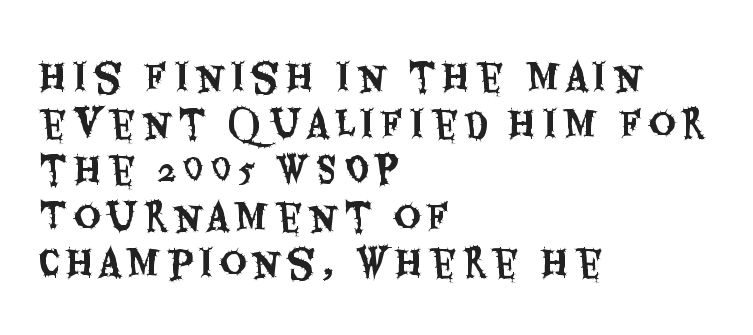
{"serif": "no", "italic": "no", "width": "condensed", "stroke_contrast": "medium", "x_height": "large", "monospaced": "no", "underline": "no", "align": "left", "line_spacing": "normal", "line_spacing_ratio": 1.26, "glyph_px": 37}
